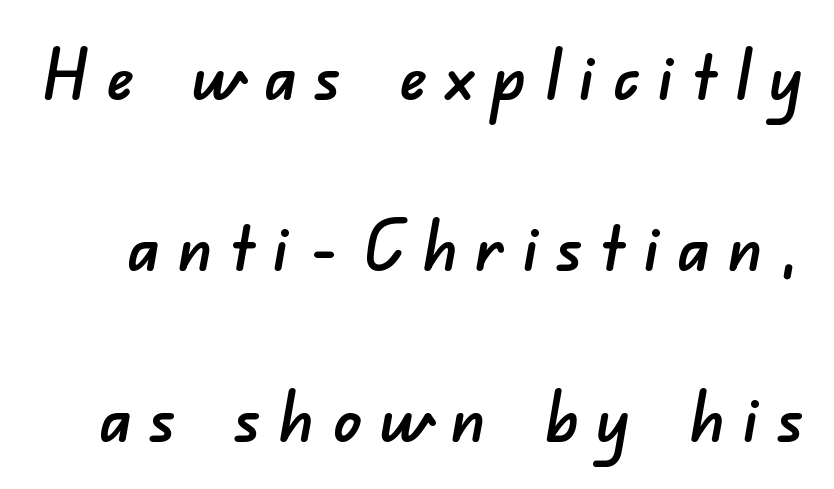
Q: Is the typeface a serif or a sans-serif typeface? A: Sans-serif.
Q: Is the text underlined? A: No.
Q: Is the spacing between letters normal or unusually wide? A: Unusually wide.
Q: Is the spacing between lines tight, normal or loose? A: Loose.
Q: Width (condensed, normal, or wide)? A: Normal.
Q: Stroke contrast? A: Low.
Q: x-height? A: Small.
Q: Monospaced? A: No.
